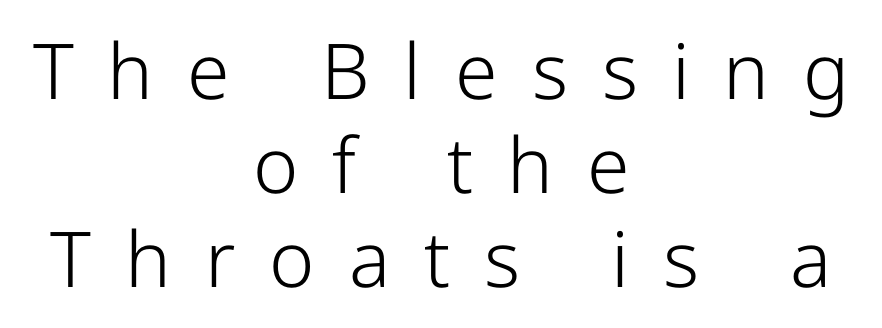
Q: Is the text bold? A: No.
Q: Is the text italic (slanted)? A: No, it is upright.
Q: Is the typeface a serif or a sans-serif typeface? A: Sans-serif.
Q: Is the text underlined? A: No.
Q: How is the paragraph aligned? A: Centered.
Q: Is the spacing between letters normal or unusually wide? A: Unusually wide.
Q: Width (condensed, normal, or wide)? A: Normal.
Q: Stroke contrast? A: Low.
Q: x-height? A: Medium.
Q: Monospaced? A: No.
